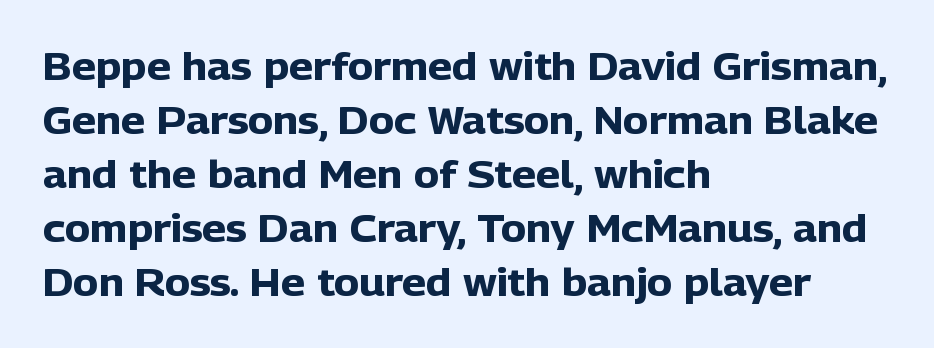
The image shows 38 px heavy sans-serif type, upright; set left-aligned, normal line spacing (1.42x), normal letter spacing, not underlined; low stroke contrast and a medium x-height.
